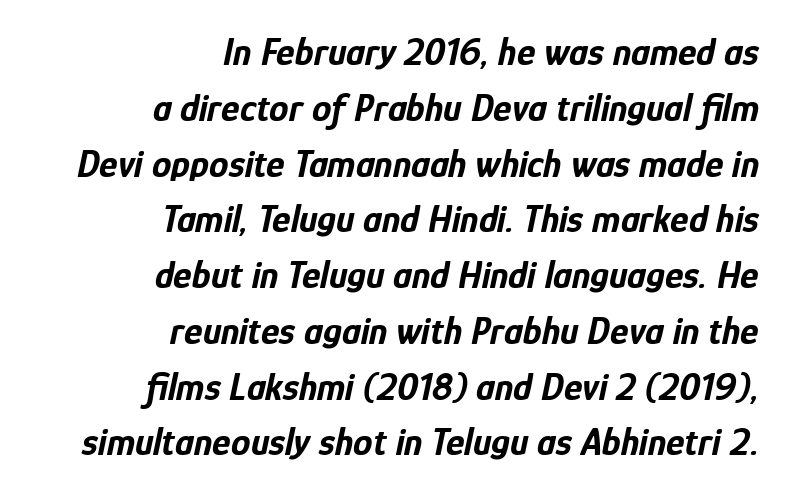
Line spacing here is normal. Tracking here is standard; glyphs follow each other at the usual distance. The font's italic variant was chosen for this text. Here the designer chose a conventional face with non-uniform glyph widths. The gap between lines stays unmarked.
